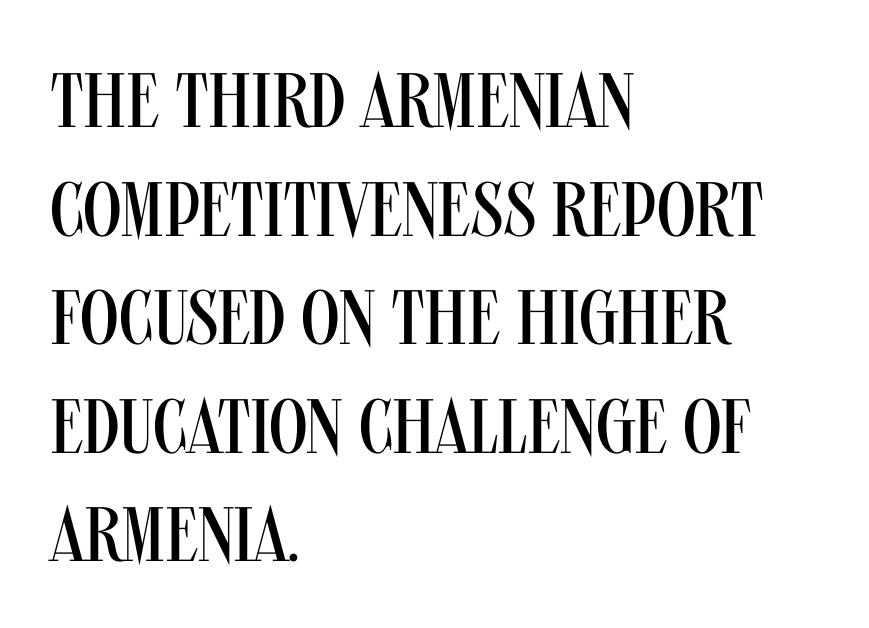
The image shows 77 px regular-weight, condensed sans-serif type, upright; set left-aligned, normal line spacing (1.41x), normal letter spacing, not underlined; medium stroke contrast and a large x-height.
